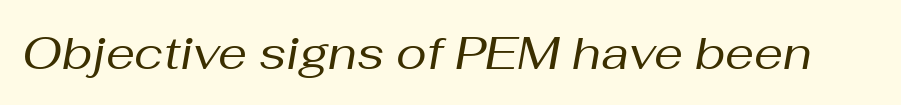
Q: Is the text bold? A: No.
Q: Is the text italic (slanted)? A: Yes, it leans right by about 10 degrees.
Q: Is the text underlined? A: No.
Q: Is the spacing between letters normal or unusually wide? A: Normal.
Q: Width (condensed, normal, or wide)? A: Normal.
Q: Stroke contrast? A: Medium.
Q: x-height? A: Medium.
Q: Monospaced? A: No.
